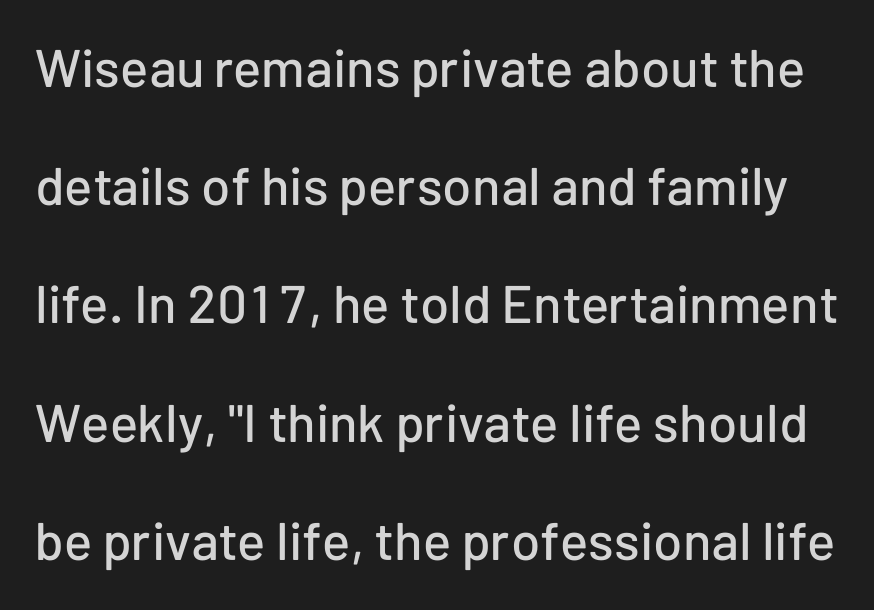
The image shows 53 px sans-serif type, upright; set loose line spacing (2.23x), normal letter spacing, not underlined; low stroke contrast and a medium x-height.
